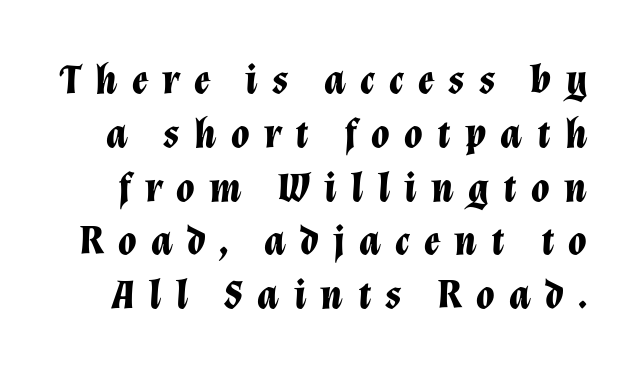
Q: Is the text bold? A: Yes.
Q: Is the text italic (slanted)? A: Yes, it leans right by about 12 degrees.
Q: Is the text underlined? A: No.
Q: Is the spacing between letters normal or unusually wide? A: Unusually wide.
Q: Is the spacing between lines tight, normal or loose? A: Normal.
Q: Width (condensed, normal, or wide)? A: Normal.
Q: Stroke contrast? A: Low.
Q: x-height? A: Medium.
Q: Monospaced? A: No.
